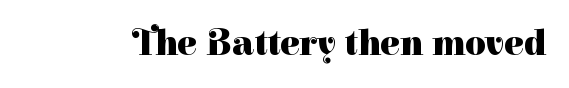
The image shows 36 px heavy serif type, upright; set normal letter spacing, not underlined; high stroke contrast and a medium x-height.
